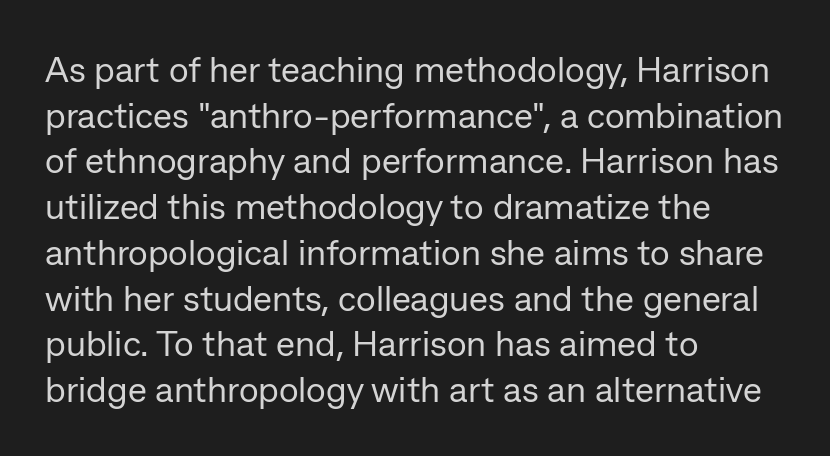
The image shows 36 px regular-weight sans-serif type, upright; set left-aligned, normal line spacing (1.27x), normal letter spacing, not underlined; low stroke contrast and a medium x-height.
